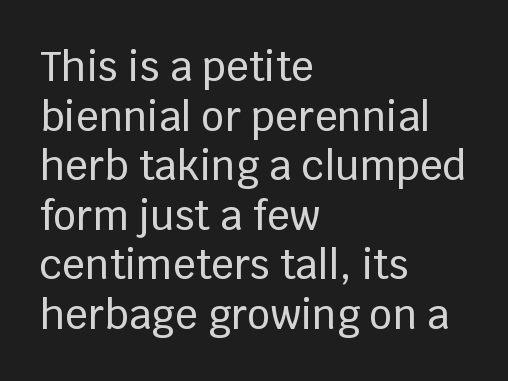
The letters advance in unequal steps, a hallmark of proportional type. Each line starts at the same left margin while the right side varies. Just letters on the line, the space beneath them empty. Glyph-to-glyph distance matches everyday printed text. The font's upright variant was chosen for this text. The letters carry no serifs — their stems end cleanly without finishing strokes.
